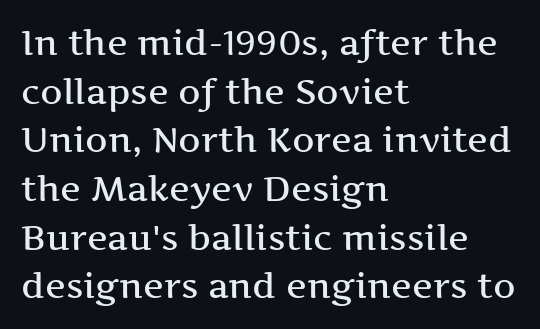
{"serif": "yes", "italic": "no", "width": "wide", "stroke_contrast": "medium", "x_height": "medium", "monospaced": "no", "underline": "no", "align": "left", "line_spacing": "normal", "line_spacing_ratio": 1.39, "letter_spacing": "normal", "letter_spacing_em": 0.0, "glyph_px": 35}
